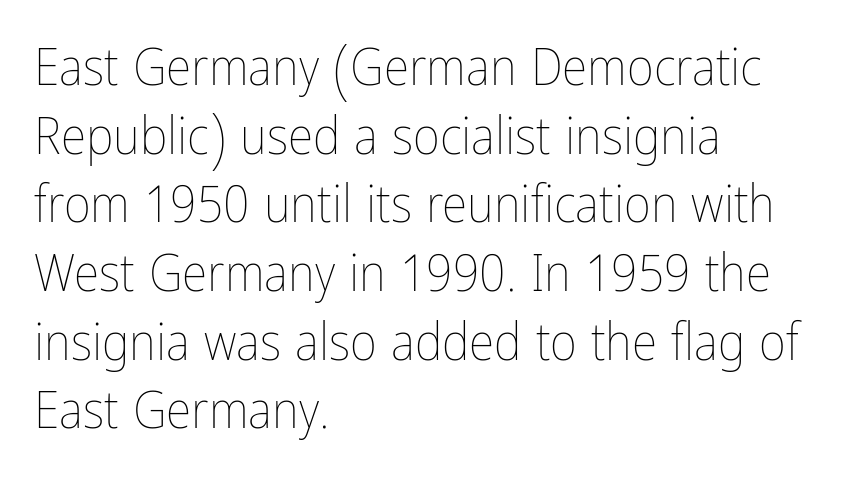
{"italic": "no", "bold": "no", "weight": "thin", "width": "condensed", "stroke_contrast": "low", "x_height": "medium", "monospaced": "no", "underline": "no", "align": "left", "line_spacing": "normal", "line_spacing_ratio": 1.32, "letter_spacing": "normal", "letter_spacing_em": 0.0, "glyph_px": 52}
